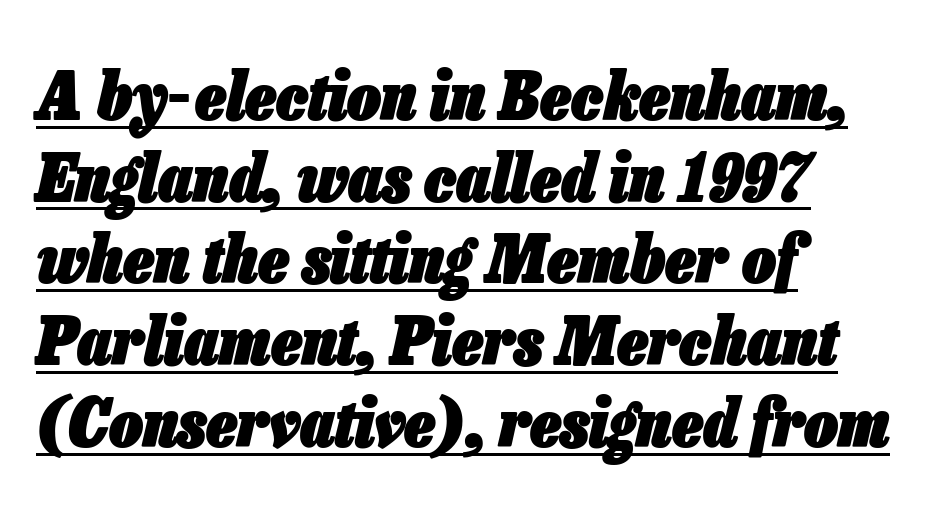
{"italic": "yes", "lean": "right", "slant_degrees": 13, "bold": "yes", "weight": "heavy", "width": "condensed", "stroke_contrast": "low", "x_height": "medium", "monospaced": "no", "underline": "yes", "align": "left", "line_spacing_ratio": 1.22, "letter_spacing": "normal", "letter_spacing_em": 0.0, "glyph_px": 67}
